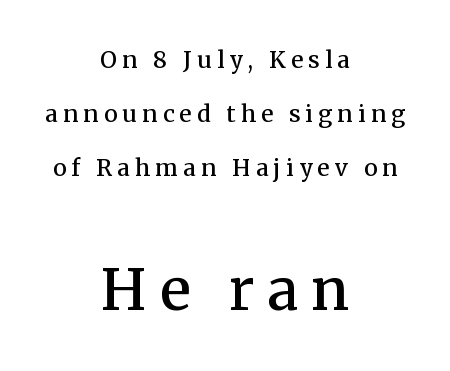
The image shows 57 px semibold serif type, upright; set centered, loose line spacing (2.35x), unusually wide letter spacing (+0.23 em), not underlined; the second (bottom) block is 2.48x larger; medium stroke contrast and a medium x-height.
